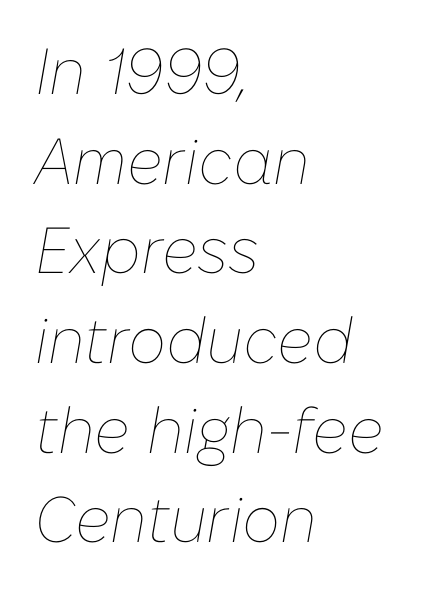
Q: Is the text bold? A: No.
Q: Is the text italic (slanted)? A: Yes, it leans right by about 10 degrees.
Q: Is the text underlined? A: No.
Q: How is the paragraph aligned? A: Left-aligned.
Q: Is the spacing between letters normal or unusually wide? A: Normal.
Q: Is the spacing between lines tight, normal or loose? A: Normal.
Q: Width (condensed, normal, or wide)? A: Normal.
Q: Stroke contrast? A: Low.
Q: x-height? A: Medium.
Q: Monospaced? A: No.
